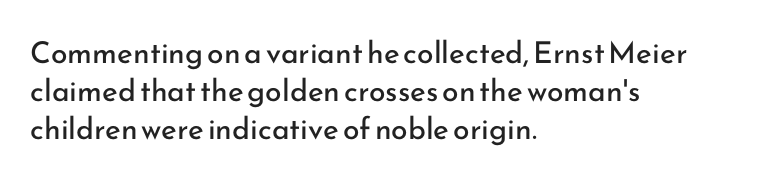
Q: Is the text bold? A: No.
Q: Is the text italic (slanted)? A: No, it is upright.
Q: Is the typeface a serif or a sans-serif typeface? A: Sans-serif.
Q: Is the text underlined? A: No.
Q: How is the paragraph aligned? A: Left-aligned.
Q: Is the spacing between letters normal or unusually wide? A: Normal.
Q: Is the spacing between lines tight, normal or loose? A: Normal.
Q: Width (condensed, normal, or wide)? A: Normal.
Q: Stroke contrast? A: Low.
Q: x-height? A: Small.
Q: Monospaced? A: No.
